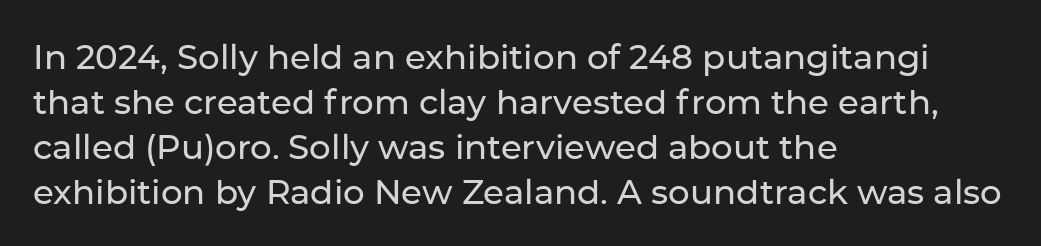
Q: Is the text italic (slanted)? A: No, it is upright.
Q: Is the typeface a serif or a sans-serif typeface? A: Sans-serif.
Q: Is the text underlined? A: No.
Q: How is the paragraph aligned? A: Left-aligned.
Q: Is the spacing between letters normal or unusually wide? A: Normal.
Q: Is the spacing between lines tight, normal or loose? A: Normal.
Q: Width (condensed, normal, or wide)? A: Normal.
Q: Stroke contrast? A: Low.
Q: x-height? A: Medium.
Q: Monospaced? A: No.
